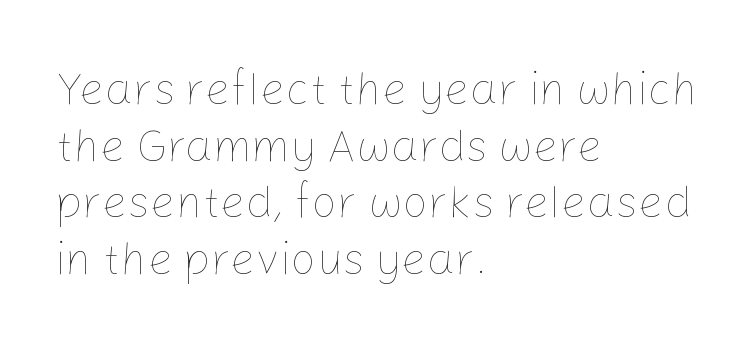
Q: Is the text bold? A: No.
Q: Is the text italic (slanted)? A: No, it is upright.
Q: Is the text underlined? A: No.
Q: How is the paragraph aligned? A: Left-aligned.
Q: Is the spacing between letters normal or unusually wide? A: Normal.
Q: Is the spacing between lines tight, normal or loose? A: Normal.
Q: Width (condensed, normal, or wide)? A: Normal.
Q: Stroke contrast? A: Low.
Q: x-height? A: Medium.
Q: Monospaced? A: No.
